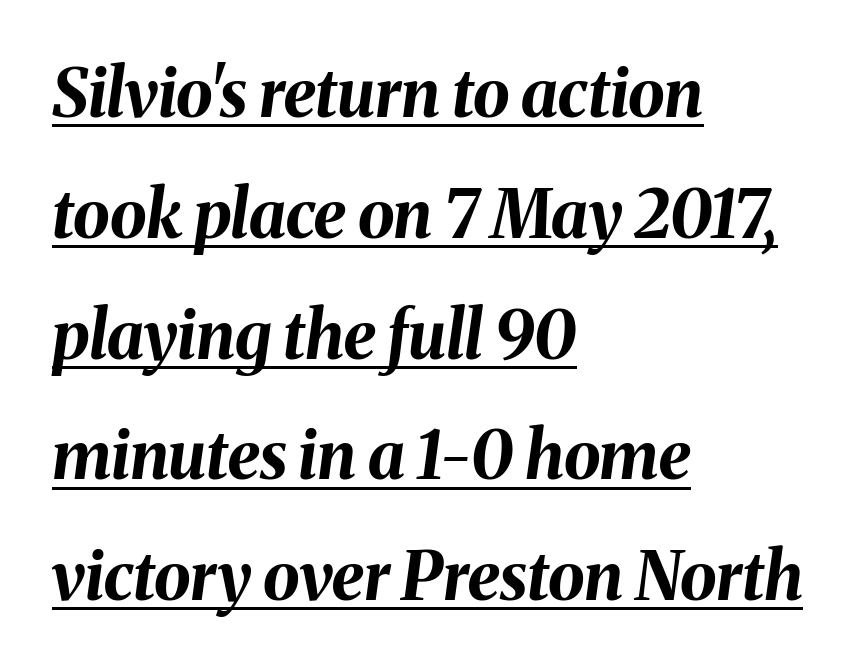
Q: Is the text bold? A: Yes.
Q: Is the text italic (slanted)? A: Yes, it leans right by about 8 degrees.
Q: Is the text underlined? A: Yes.
Q: How is the paragraph aligned? A: Left-aligned.
Q: Is the spacing between letters normal or unusually wide? A: Normal.
Q: Width (condensed, normal, or wide)? A: Normal.
Q: Stroke contrast? A: Medium.
Q: x-height? A: Medium.
Q: Monospaced? A: No.
